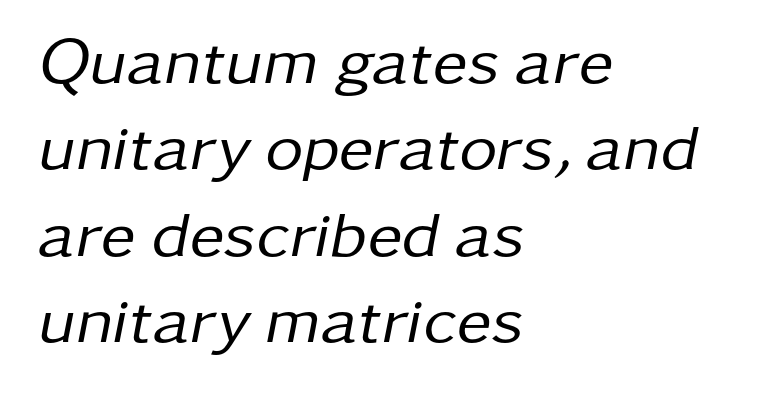
Q: Is the text bold? A: No.
Q: Is the text italic (slanted)? A: Yes, it leans right by about 11 degrees.
Q: Is the text underlined? A: No.
Q: How is the paragraph aligned? A: Left-aligned.
Q: Is the spacing between letters normal or unusually wide? A: Normal.
Q: Is the spacing between lines tight, normal or loose? A: Normal.
Q: Width (condensed, normal, or wide)? A: Normal.
Q: Stroke contrast? A: Low.
Q: x-height? A: Medium.
Q: Monospaced? A: No.
